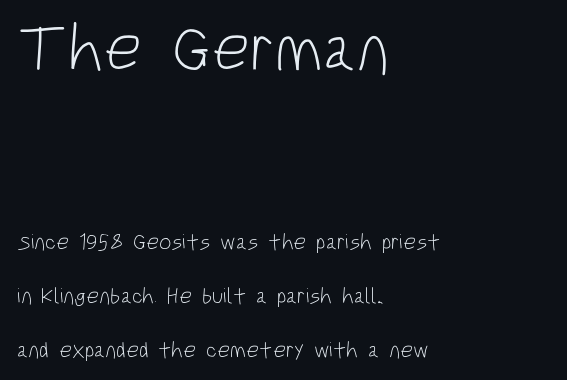
The image shows 66 px light, condensed sans-serif type, upright; set left-aligned, loose line spacing (2.45x), normal letter spacing, not underlined; the first (top) block is 3.0x larger; low stroke contrast and a large x-height.
